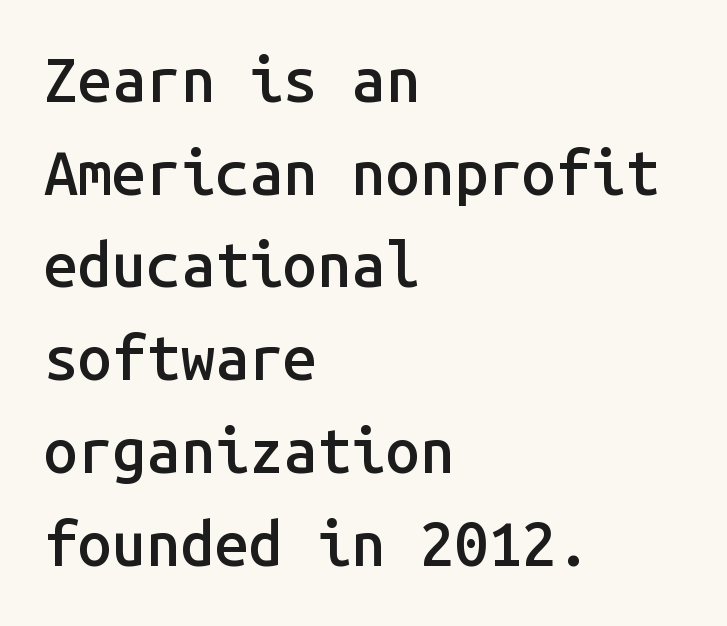
Q: Is the text bold? A: Semi-bold.
Q: Is the text italic (slanted)? A: No, it is upright.
Q: Is the typeface a serif or a sans-serif typeface? A: Sans-serif.
Q: Is the text underlined? A: No.
Q: How is the paragraph aligned? A: Left-aligned.
Q: Is the spacing between letters normal or unusually wide? A: Normal.
Q: Is the spacing between lines tight, normal or loose? A: Normal.
Q: Width (condensed, normal, or wide)? A: Normal.
Q: Stroke contrast? A: Low.
Q: x-height? A: Medium.
Q: Monospaced? A: Yes.
